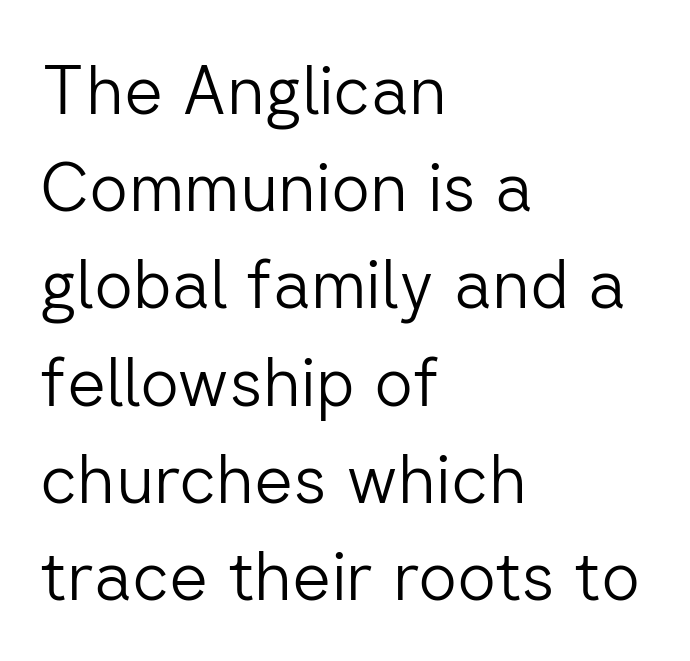
The image shows 68 px light sans-serif type, upright; set left-aligned, normal line spacing (1.43x), normal letter spacing, not underlined; low stroke contrast and a medium x-height.
